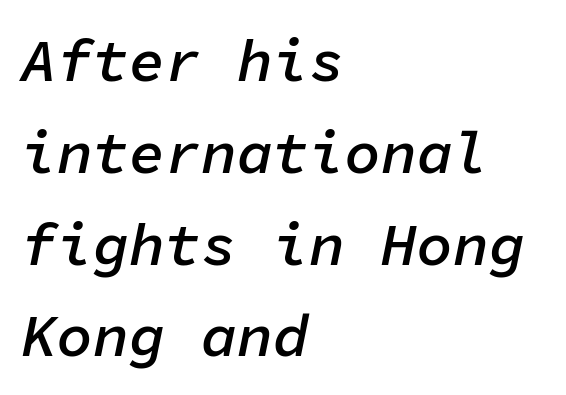
Q: Is the text bold? A: Semi-bold.
Q: Is the text italic (slanted)? A: Yes, it leans right by about 11 degrees.
Q: Is the text underlined? A: No.
Q: How is the paragraph aligned? A: Left-aligned.
Q: Is the spacing between letters normal or unusually wide? A: Normal.
Q: Is the spacing between lines tight, normal or loose? A: Normal.
Q: Width (condensed, normal, or wide)? A: Normal.
Q: Stroke contrast? A: Low.
Q: x-height? A: Medium.
Q: Monospaced? A: Yes.
